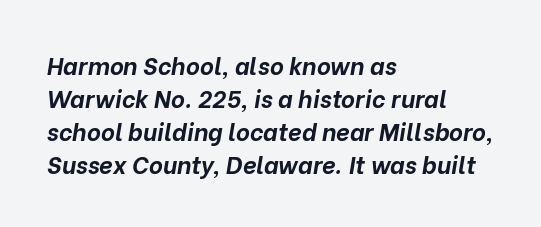
{"italic": "yes", "lean": "right", "slant_degrees": 10, "bold": "yes", "underline": "no", "align": "left", "line_spacing": "normal", "line_spacing_ratio": 1.37, "letter_spacing": "normal", "letter_spacing_em": 0.0, "glyph_px": 24}
